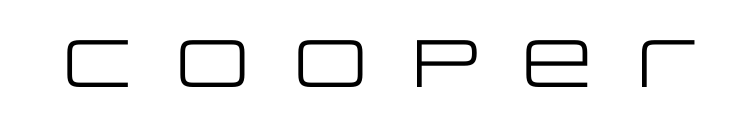
{"serif": "no", "italic": "no", "bold": "no", "weight": "regular", "width": "wide", "stroke_contrast": "low", "x_height": "large", "monospaced": "no", "underline": "no", "letter_spacing": "wide", "letter_spacing_em": 0.2, "glyph_px": 67}
